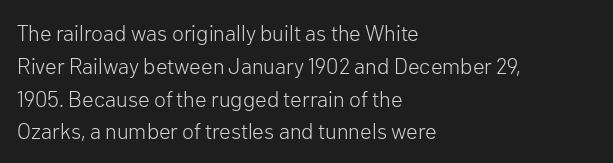
Descender tails drop into unmarked territory. Vertically, the passage feels balanced, rows spaced as you'd expect. The typesetter chose a ragged-right arrangement here. The typography opts for an upright posture over an oblique one. The rendering keeps characters at their native spacing. Stroke mass is kept to a normal reading level or below.
